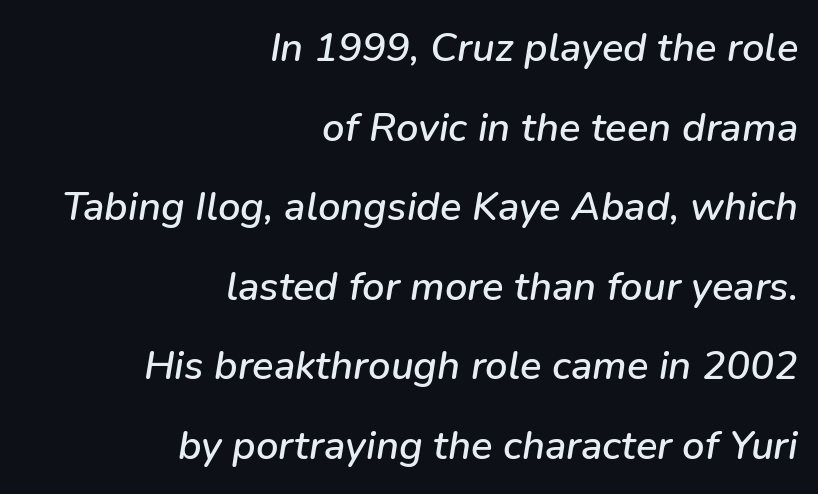
{"italic": "yes", "lean": "right", "slant_degrees": 9, "width": "normal", "stroke_contrast": "low", "x_height": "medium", "monospaced": "no", "underline": "no", "align": "right", "line_spacing": "loose", "line_spacing_ratio": 1.99, "letter_spacing": "normal", "letter_spacing_em": 0.0, "glyph_px": 40}
